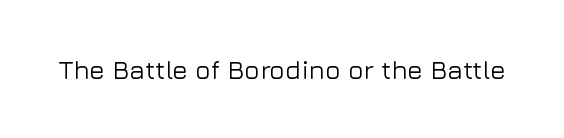
The image shows 26 px text type, upright; set normal letter spacing, not underlined.
